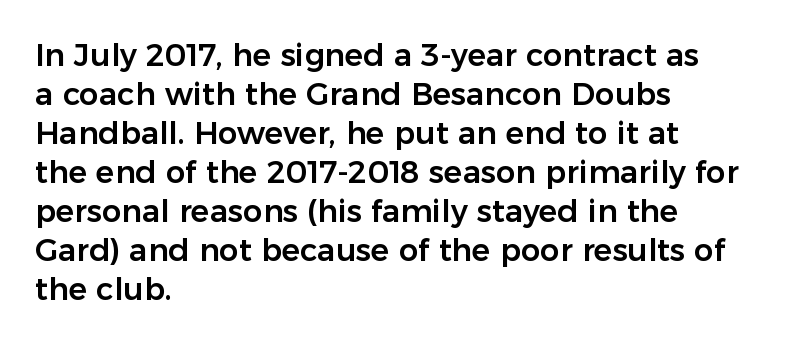
The image shows 31 px sans-serif type, upright; set left-aligned, normal line spacing (1.26x), normal letter spacing, not underlined; low stroke contrast and a medium x-height.
